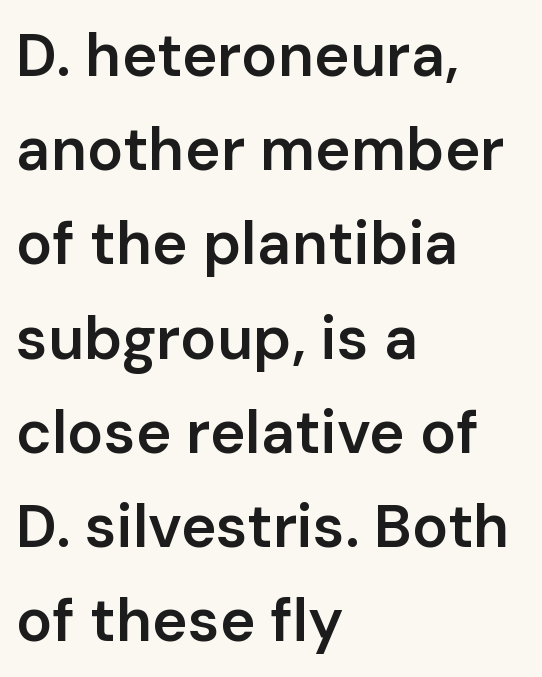
{"serif": "no", "italic": "no", "bold": "semi", "weight": "semibold", "width": "normal", "stroke_contrast": "low", "x_height": "medium", "monospaced": "no", "underline": "no", "align": "left", "line_spacing": "normal", "line_spacing_ratio": 1.57, "letter_spacing": "normal", "letter_spacing_em": 0.0, "glyph_px": 60}
